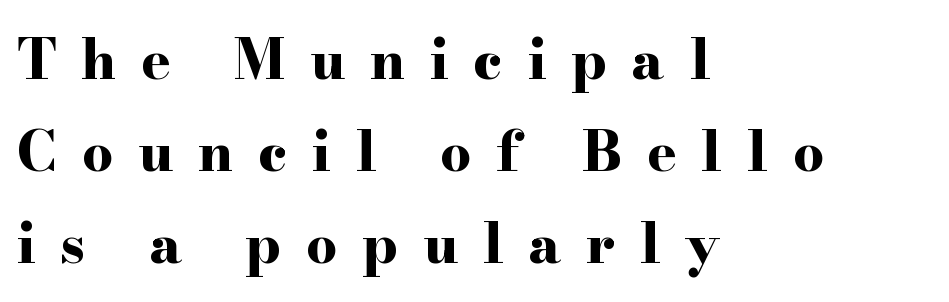
{"serif": "yes", "italic": "no", "bold": "yes", "weight": "bold", "width": "wide", "stroke_contrast": "high", "x_height": "small", "monospaced": "no", "underline": "no", "align": "left", "line_spacing": "normal", "line_spacing_ratio": 1.67, "letter_spacing": "wide", "letter_spacing_em": 0.45, "glyph_px": 55}
